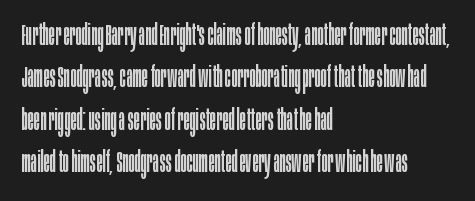
Is this a fixed-width face? No — the glyphs have proportional, varying widths. The gaps between neighbouring characters are ordinary and unremarkable. Weight class: somewhere from thin through regular. The font family rendered here belongs to the sans-serif group. Style check: upright.
